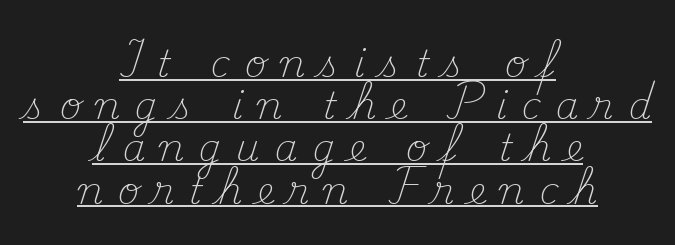
Each line of the rendering has a horizontal stroke beneath the glyphs. The face used here is seriffed, in the tradition of book romans. Students, observe: this is what under-led, compact text looks like. The face used here is proportionally spaced, like ordinary book or web type.
